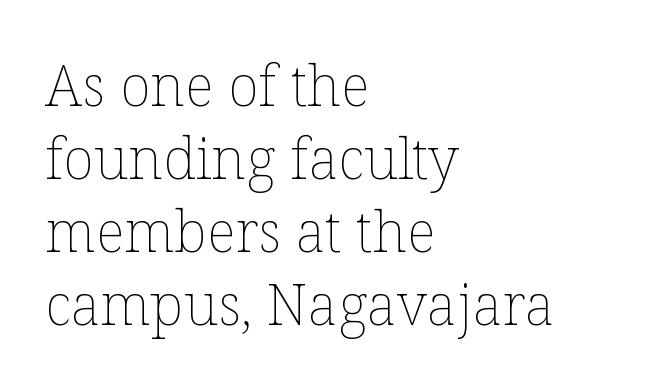
The image shows 57 px thin type, upright; set left-aligned, normal line spacing (1.28x), normal letter spacing, not underlined; low stroke contrast and a medium x-height.
